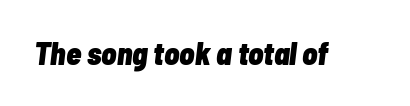
The passage shown is typed in a proportional face where columns would drift. This rendering features lettering with no underline. The rendering keeps characters at their native spacing. Slant detected: the letters are inclined.
